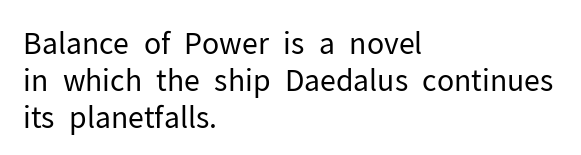
Is this a sans? Yes — the strokes have no serifs. Caption: multi-line text, flush left, ragged right. Vertical strokes here are truly vertical. No heavy texture on the line: the type isn't bold. Note the varied advance widths — an 'i' is clearly narrower than an 'm'.
